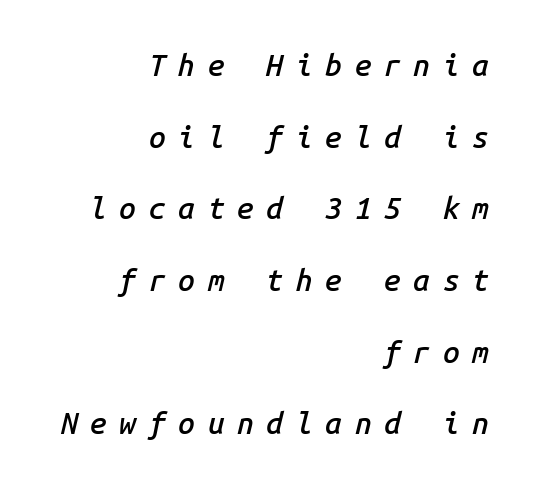
Q: Is the text bold? A: Semi-bold.
Q: Is the text italic (slanted)? A: Yes, it leans right by about 14 degrees.
Q: Is the text underlined? A: No.
Q: How is the paragraph aligned? A: Right-aligned.
Q: Is the spacing between letters normal or unusually wide? A: Unusually wide.
Q: Is the spacing between lines tight, normal or loose? A: Loose.
Q: Width (condensed, normal, or wide)? A: Normal.
Q: Stroke contrast? A: Low.
Q: x-height? A: Medium.
Q: Monospaced? A: Yes.
